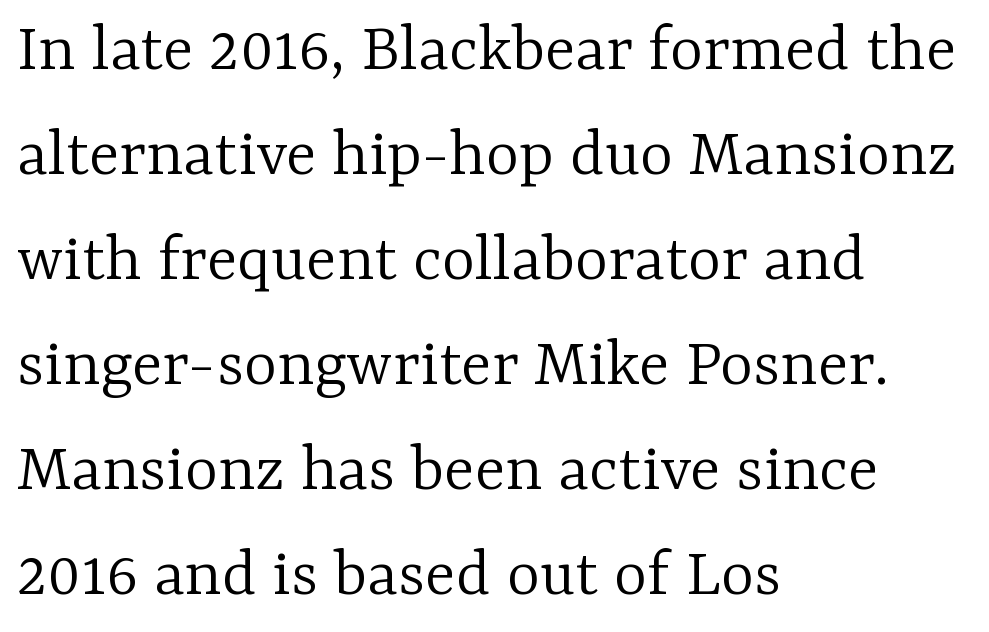
Underlining? Definitely not there. Is the type heavy? It reads as light-to-regular instead. Compared with typical body copy, the letter spacing here is the same. A typesetter would call this leading conventional body-copy spacing.
